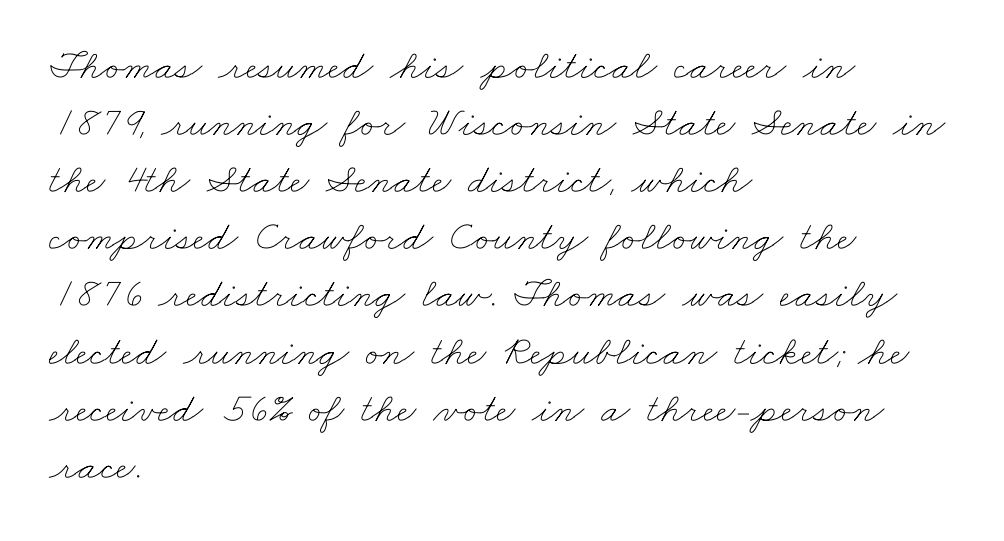
Q: Is the text bold? A: No.
Q: Is the text underlined? A: No.
Q: How is the paragraph aligned? A: Left-aligned.
Q: Is the spacing between letters normal or unusually wide? A: Normal.
Q: Is the spacing between lines tight, normal or loose? A: Normal.
Q: Width (condensed, normal, or wide)? A: Wide.
Q: Stroke contrast? A: Low.
Q: x-height? A: Small.
Q: Monospaced? A: No.
